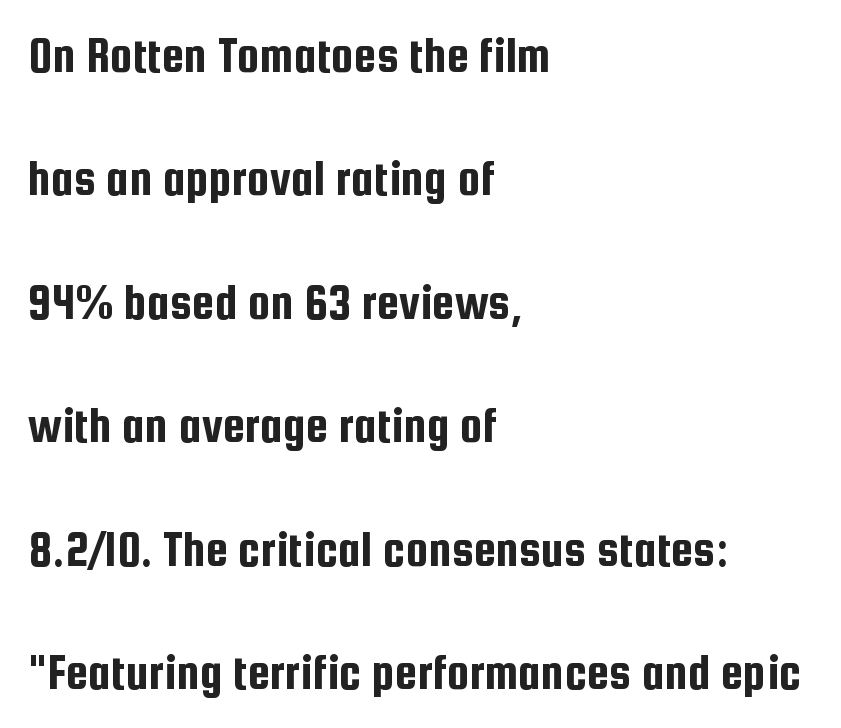
This block would shrink considerably if given ordinary leading; it's expanded now. Inter-character spacing is left at the font's built-in metrics. You could not count columns in this text — the font is proportionally spaced. The lines in this sample share a left origin and differ only in where they stop. The designer went with a sans here, leaving each stem footless.
